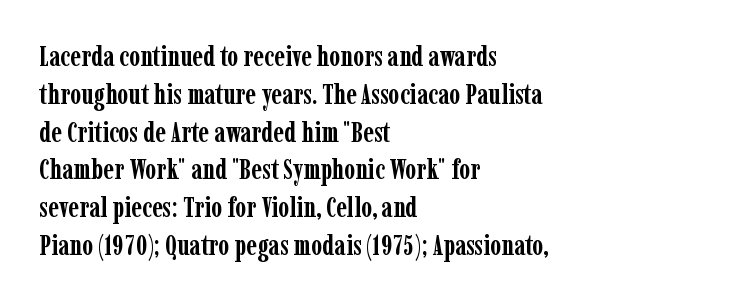
{"serif": "yes", "italic": "no", "bold": "yes", "weight": "semibold", "width": "condensed", "stroke_contrast": "low", "x_height": "medium", "monospaced": "no", "underline": "no", "align": "left", "line_spacing": "normal", "line_spacing_ratio": 1.35, "letter_spacing": "normal", "letter_spacing_em": 0.0, "glyph_px": 28}
